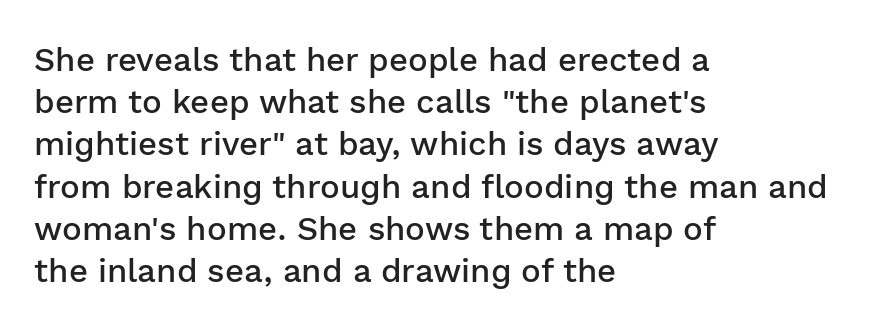
Q: Is the text bold? A: Semi-bold.
Q: Is the text italic (slanted)? A: No, it is upright.
Q: Is the typeface a serif or a sans-serif typeface? A: Sans-serif.
Q: Is the text underlined? A: No.
Q: How is the paragraph aligned? A: Left-aligned.
Q: Is the spacing between letters normal or unusually wide? A: Normal.
Q: Is the spacing between lines tight, normal or loose? A: Normal.
Q: Width (condensed, normal, or wide)? A: Normal.
Q: Stroke contrast? A: Low.
Q: x-height? A: Medium.
Q: Monospaced? A: No.
